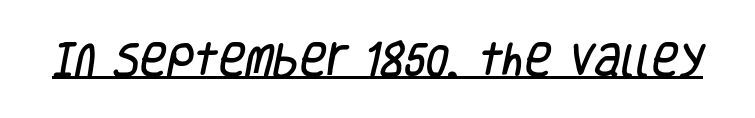
{"serif": "no", "width": "condensed", "stroke_contrast": "low", "x_height": "large", "monospaced": "no", "underline": "yes", "letter_spacing": "normal", "letter_spacing_em": 0.0, "glyph_px": 37}
